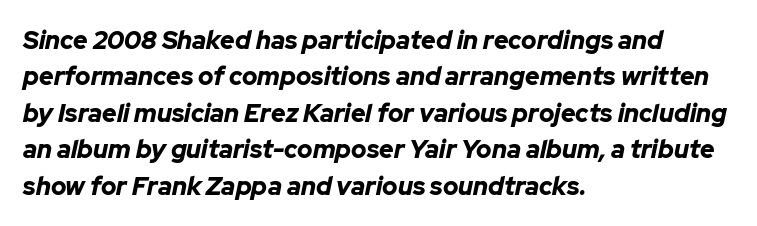
Q: Is the text bold? A: Yes.
Q: Is the text italic (slanted)? A: Yes, it leans right by about 12 degrees.
Q: Is the text underlined? A: No.
Q: How is the paragraph aligned? A: Left-aligned.
Q: Is the spacing between letters normal or unusually wide? A: Normal.
Q: Is the spacing between lines tight, normal or loose? A: Normal.
